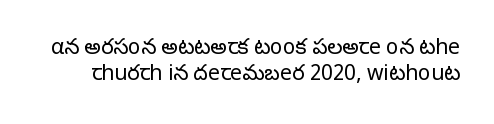
The image shows 21 px text type, upright; set normal line spacing (1.26x), normal letter spacing, not underlined.
